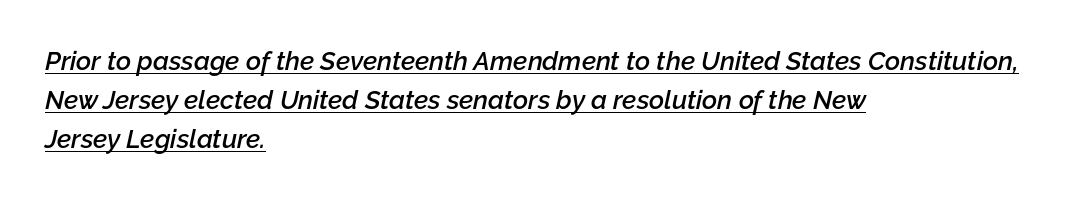
{"italic": "yes", "lean": "right", "slant_degrees": 12, "bold": "semi", "underline": "yes", "align": "left", "line_spacing": "normal", "line_spacing_ratio": 1.5, "letter_spacing": "normal", "letter_spacing_em": 0.0, "glyph_px": 26}
